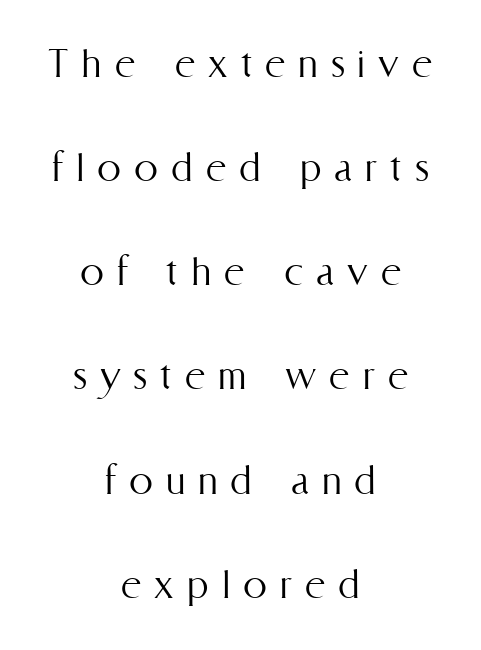
The image shows 48 px light, condensed type, upright; set centered, loose line spacing (2.17x), unusually wide letter spacing (+0.27 em), not underlined; medium stroke contrast and a medium x-height.
